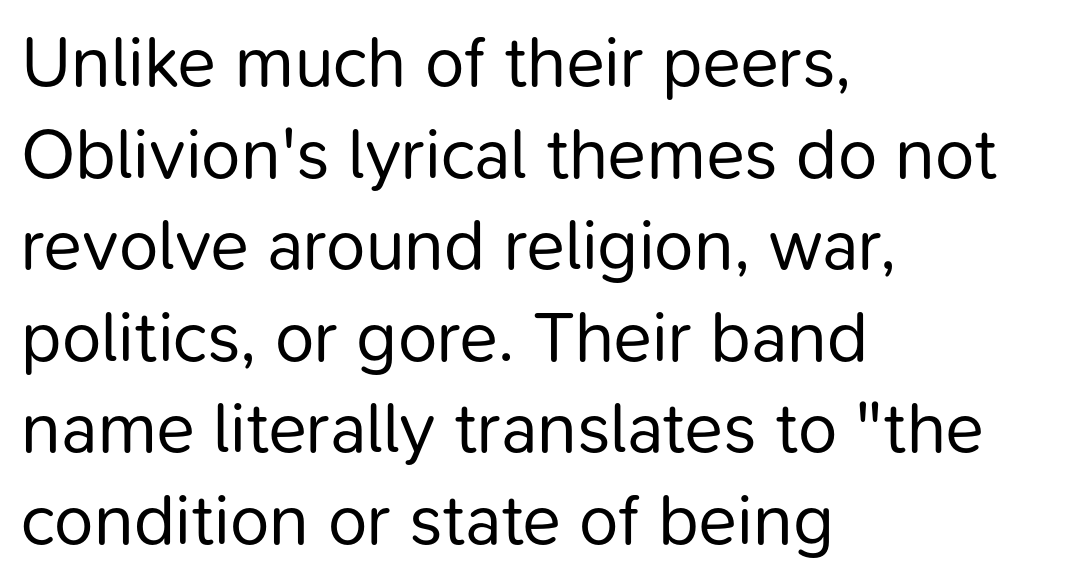
{"serif": "no", "italic": "no", "bold": "no", "weight": "regular", "width": "normal", "stroke_contrast": "low", "x_height": "medium", "monospaced": "no", "underline": "no", "align": "left", "line_spacing": "normal", "line_spacing_ratio": 1.29, "letter_spacing": "normal", "letter_spacing_em": 0.0, "glyph_px": 71}
